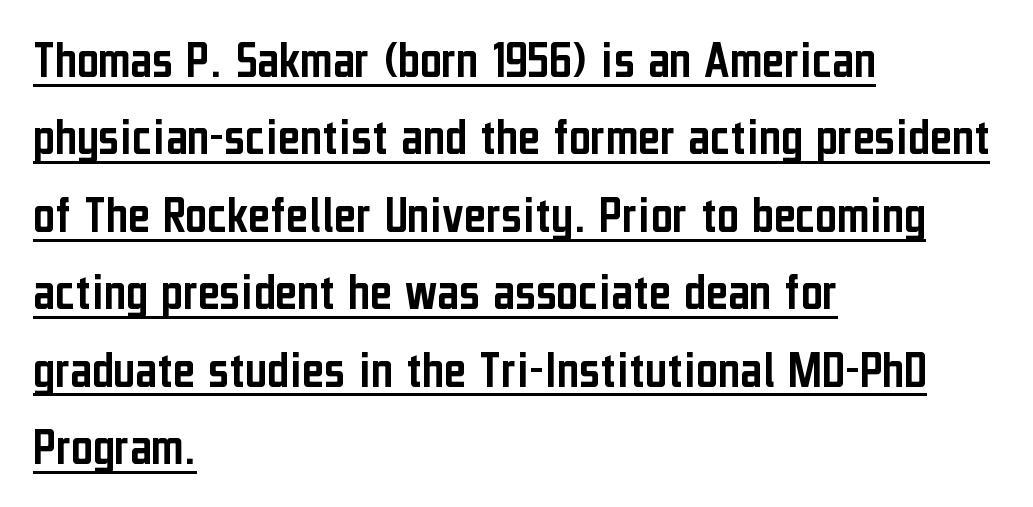
The image shows 53 px condensed sans-serif type, upright; set left-aligned, normal line spacing (1.46x), normal letter spacing, underlined; low stroke contrast and a medium x-height.
